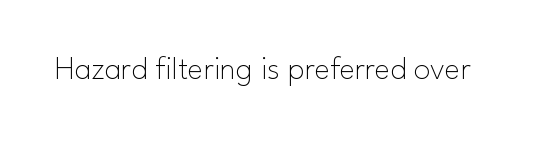
The image shows 33 px thin sans-serif type, upright; set normal letter spacing, not underlined; low stroke contrast and a small x-height.
